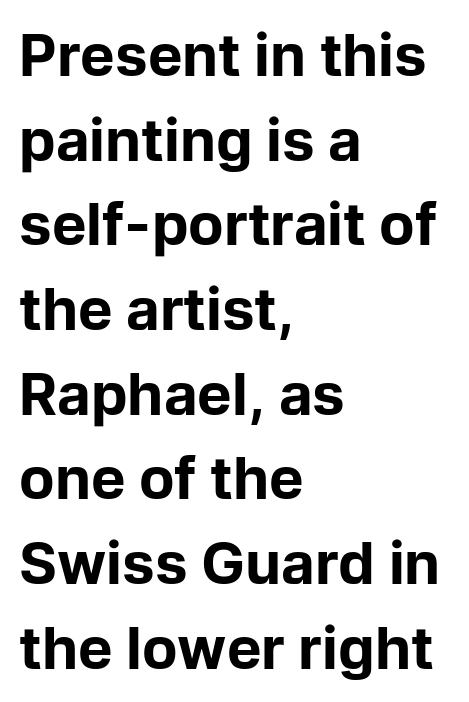
Unmarked baselines from the first word to the last. The line texture is even and compact thanks to regular tracking. In terms of leading, this rendering sits right in the middle. Varying glyph widths throughout — classic text-font behaviour. This is roman type, the default non-slanted kind.
